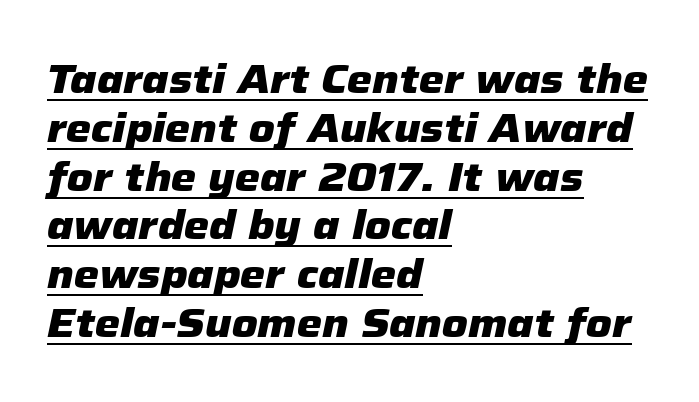
The image shows 40 px heavy type, italic (leaning right); set left-aligned, line spacing 1.22x, normal letter spacing, underlined; low stroke contrast and a medium x-height.
